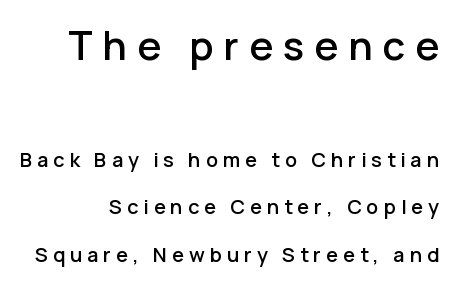
The image shows 40 px sans-serif type, upright; set right-aligned, loose line spacing (2.39x), unusually wide letter spacing (+0.25 em), not underlined; the first (top) block is 2.0x larger; low stroke contrast and a medium x-height.
